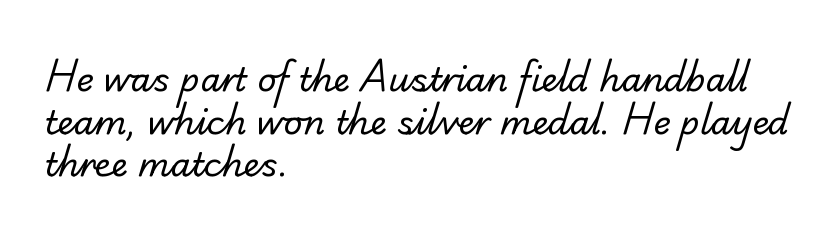
Q: Is the text bold? A: No.
Q: Is the typeface a serif or a sans-serif typeface? A: Serif.
Q: Is the text underlined? A: No.
Q: How is the paragraph aligned? A: Left-aligned.
Q: Is the spacing between letters normal or unusually wide? A: Normal.
Q: Is the spacing between lines tight, normal or loose? A: Normal.
Q: Width (condensed, normal, or wide)? A: Normal.
Q: Stroke contrast? A: Low.
Q: x-height? A: Small.
Q: Monospaced? A: No.
